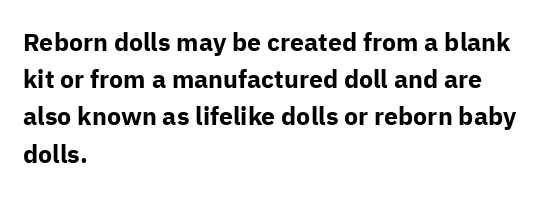
{"italic": "no", "bold": "yes", "underline": "no", "align": "left", "line_spacing": "normal", "line_spacing_ratio": 1.49, "letter_spacing": "normal", "letter_spacing_em": 0.0, "glyph_px": 25}
